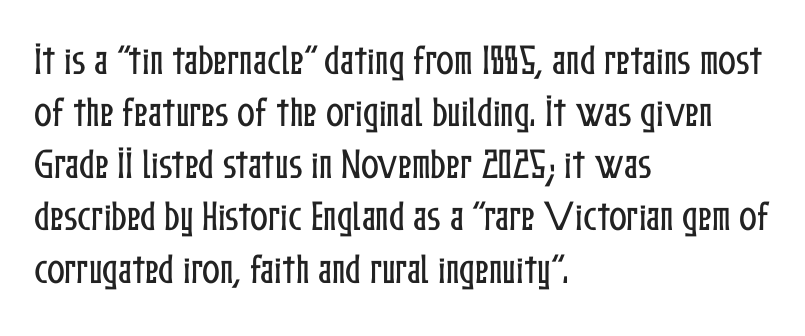
Horizontally, the lines are justified to the leading edge only. Type without underlining. Here the designer chose a conventional face with non-uniform glyph widths. Compared with typical paragraphs, the rows here are spaced about the same. Posture: upright roman. The line texture is even and compact thanks to regular tracking.
